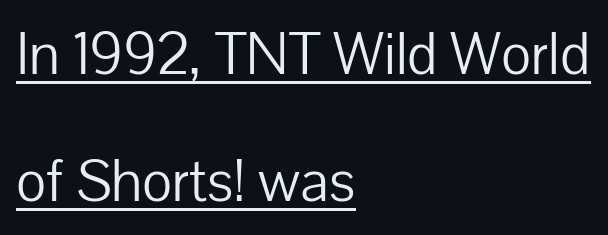
The rendering uses the underline text-decoration. Typeset ragged right — the left edge is the straight one. Each letter's strokes conclude bluntly, with no projecting serifs. The rendering keeps characters at their native spacing.
